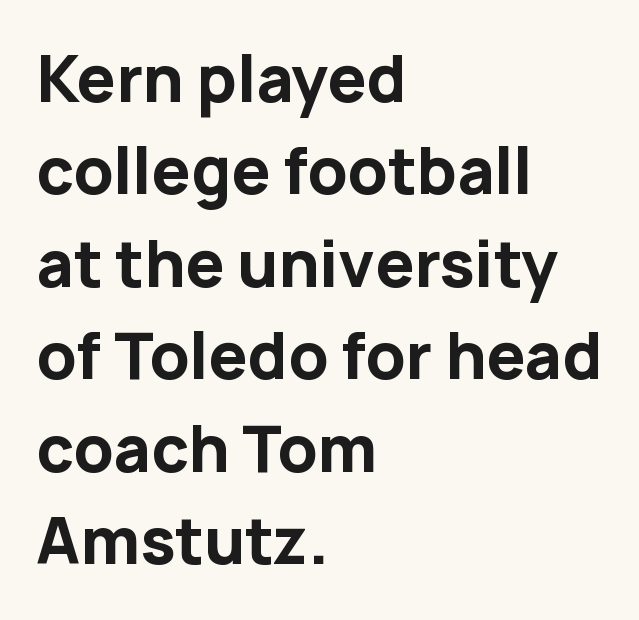
{"serif": "no", "italic": "no", "bold": "yes", "weight": "bold", "width": "normal", "stroke_contrast": "low", "x_height": "medium", "monospaced": "no", "underline": "no", "align": "left", "line_spacing": "normal", "line_spacing_ratio": 1.49, "letter_spacing": "normal", "letter_spacing_em": 0.0, "glyph_px": 62}
